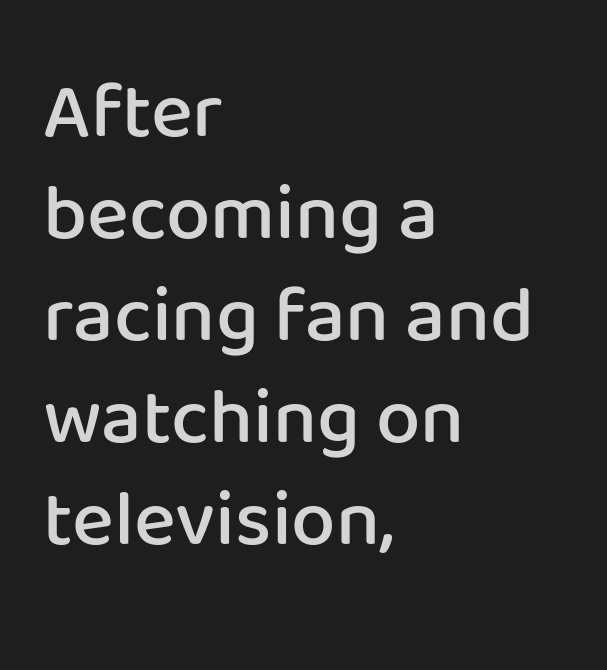
The image shows 79 px semibold sans-serif type, upright; set left-aligned, normal line spacing (1.29x), normal letter spacing, not underlined; low stroke contrast and a medium x-height.
